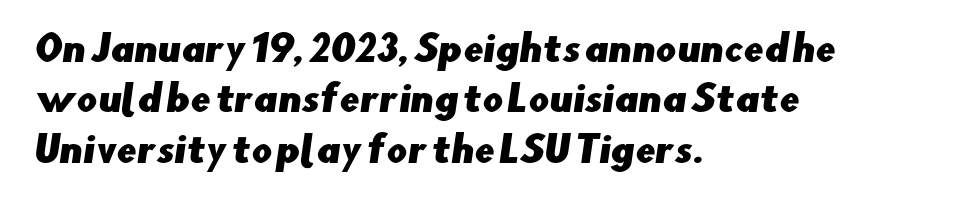
Regular leading. Each letter's strokes conclude bluntly, with no projecting serifs. Teacher's note: observe the even left margin — that is flush-left alignment. This rendering leaves character spacing at its baseline value.
